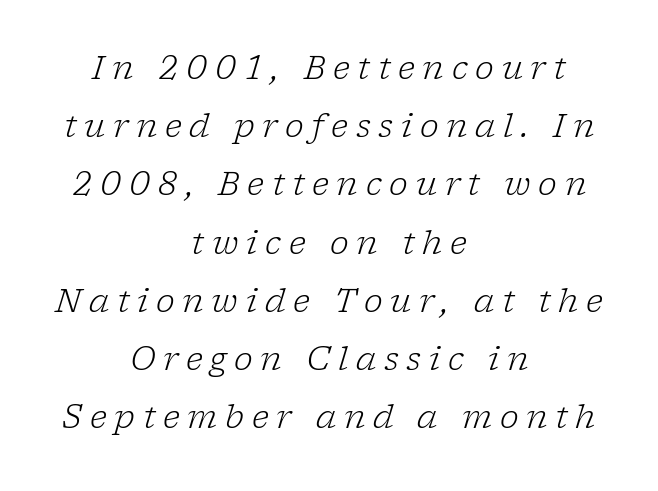
Q: Is the text bold? A: No.
Q: Is the text italic (slanted)? A: Yes, it leans right by about 17 degrees.
Q: Is the typeface a serif or a sans-serif typeface? A: Serif.
Q: Is the text underlined? A: No.
Q: How is the paragraph aligned? A: Centered.
Q: Is the spacing between letters normal or unusually wide? A: Unusually wide.
Q: Width (condensed, normal, or wide)? A: Normal.
Q: Stroke contrast? A: Low.
Q: x-height? A: Medium.
Q: Monospaced? A: No.
